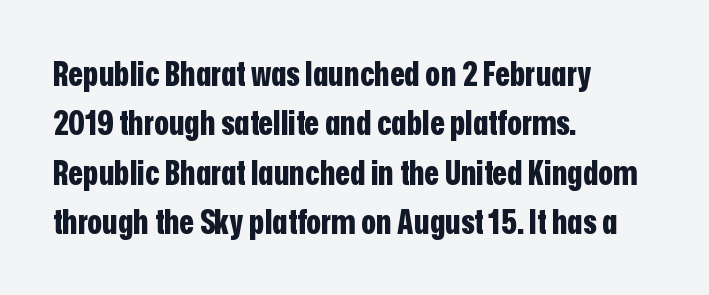
You can tell from the bare stems that sans-serif type was used. The typography opts for an upright posture over an oblique one. Between one letter and the next there's only the usual sliver of space. Does the leading feel generous? No, just average. This sample is left-justified, so line endings fall wherever the words run out.
